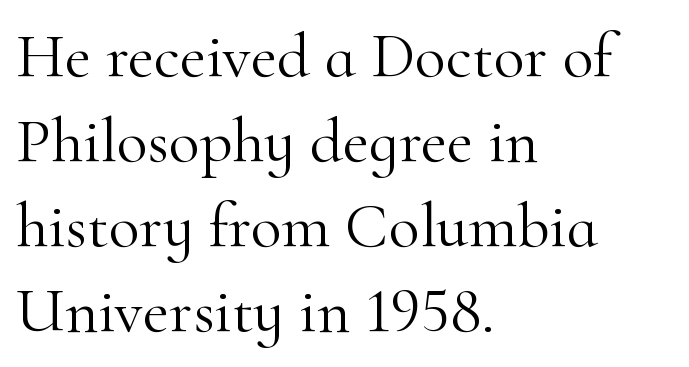
{"serif": "yes", "italic": "no", "bold": "no", "weight": "light", "width": "normal", "stroke_contrast": "high", "x_height": "small", "monospaced": "no", "underline": "no", "align": "left", "line_spacing": "normal", "line_spacing_ratio": 1.33, "letter_spacing": "normal", "letter_spacing_em": 0.0, "glyph_px": 64}
